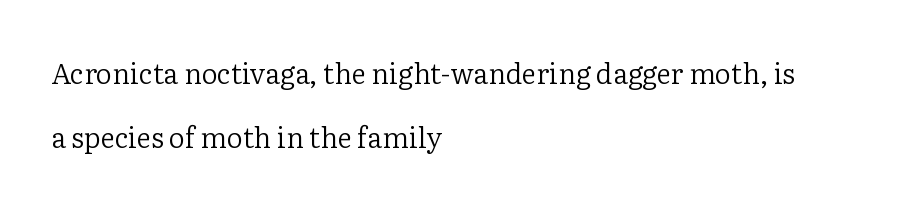
The passage shown is not bold in any degree. Type style note: has serifs. The compositor pushed each line to the left boundary. A roman cut, with each character standing at attention. You could call the tracking neutral — neither tight nor loose.
